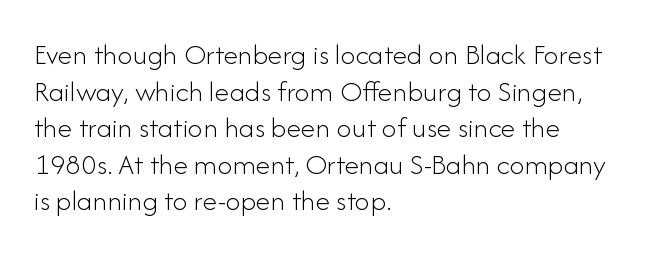
{"serif": "no", "italic": "no", "bold": "no", "weight": "light", "width": "normal", "stroke_contrast": "low", "x_height": "small", "monospaced": "no", "underline": "no", "align": "left", "line_spacing_ratio": 1.22, "letter_spacing": "normal", "letter_spacing_em": 0.0, "glyph_px": 30}
